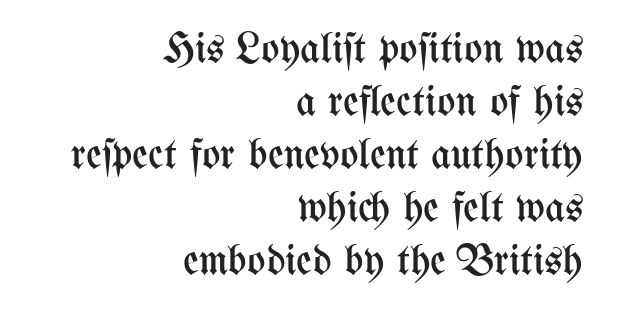
{"italic": "no", "bold": "no", "weight": "regular", "width": "condensed", "stroke_contrast": "medium", "x_height": "medium", "monospaced": "no", "underline": "no", "align": "right", "line_spacing_ratio": 1.23, "letter_spacing": "normal", "letter_spacing_em": 0.0, "glyph_px": 43}
